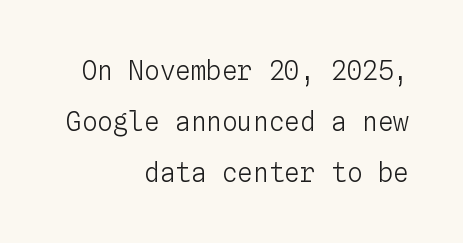
{"italic": "no", "bold": "no", "underline": "no", "align": "right", "line_spacing": "loose", "line_spacing_ratio": 1.96, "letter_spacing": "normal", "letter_spacing_em": 0.0, "glyph_px": 26}
